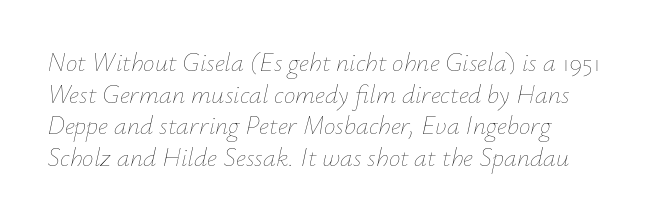
No letter is thick-stroked: the sample isn't bold. The passage shown has conventional tracking throughout. Check under the words: just untouched page. Style check: oblique. One-word summary of the alignment: left.
